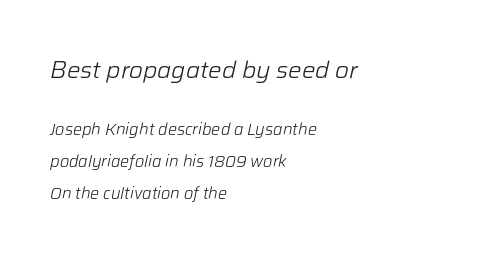
The image shows 24 px text type, italic (leaning right); set left-aligned, loose line spacing (1.97x), normal letter spacing, not underlined; the first (top) block is 1.5x larger.
